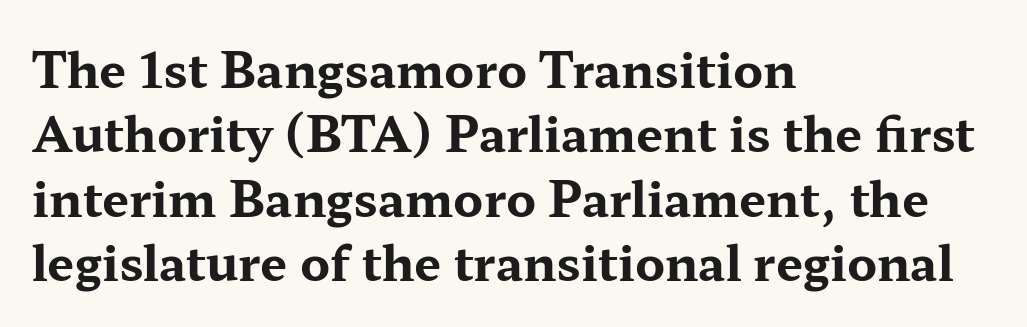
{"serif": "yes", "italic": "no", "bold": "yes", "weight": "bold", "width": "wide", "stroke_contrast": "medium", "x_height": "medium", "monospaced": "no", "underline": "no", "align": "left", "line_spacing": "normal", "line_spacing_ratio": 1.34, "letter_spacing": "normal", "letter_spacing_em": 0.0, "glyph_px": 48}
